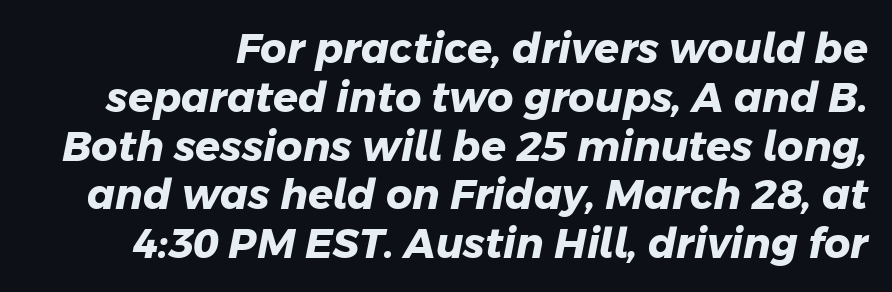
Q: Is the text bold? A: Yes.
Q: Is the typeface a serif or a sans-serif typeface? A: Sans-serif.
Q: Is the text underlined? A: No.
Q: Is the spacing between letters normal or unusually wide? A: Normal.
Q: Width (condensed, normal, or wide)? A: Normal.
Q: Stroke contrast? A: Low.
Q: x-height? A: Medium.
Q: Monospaced? A: No.
